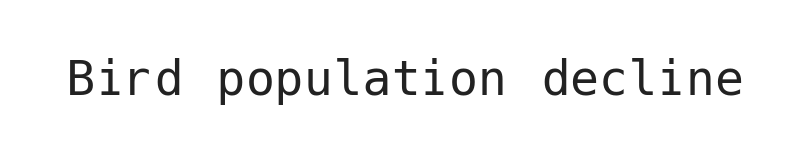
Q: Is the text bold? A: No.
Q: Is the text italic (slanted)? A: No, it is upright.
Q: Is the typeface a serif or a sans-serif typeface? A: Sans-serif.
Q: Is the text underlined? A: No.
Q: Is the spacing between letters normal or unusually wide? A: Normal.
Q: Width (condensed, normal, or wide)? A: Normal.
Q: Stroke contrast? A: Low.
Q: x-height? A: Medium.
